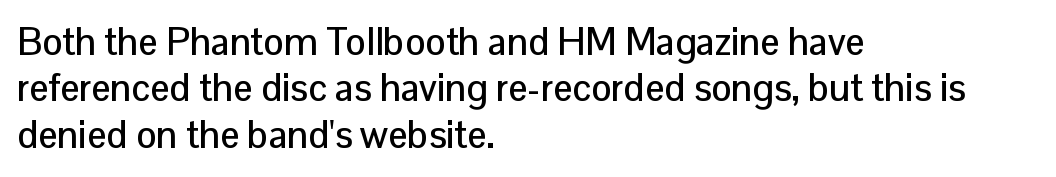
Q: Is the text italic (slanted)? A: No, it is upright.
Q: Is the typeface a serif or a sans-serif typeface? A: Sans-serif.
Q: Is the text underlined? A: No.
Q: How is the paragraph aligned? A: Left-aligned.
Q: Is the spacing between letters normal or unusually wide? A: Normal.
Q: Width (condensed, normal, or wide)? A: Normal.
Q: Stroke contrast? A: Low.
Q: x-height? A: Medium.
Q: Monospaced? A: No.
